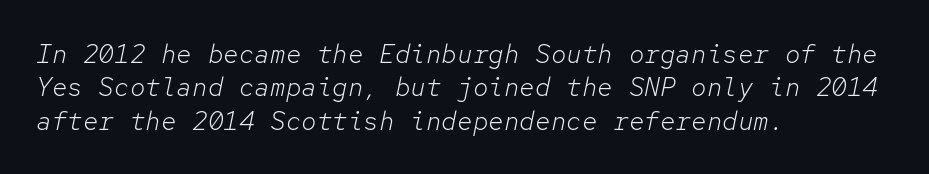
Each row of text sits above clean, open space. A typesetter would call this zero additional tracking. Left-aligned paragraph, ragged on the right. The typography opts for an oblique posture over an upright one.
